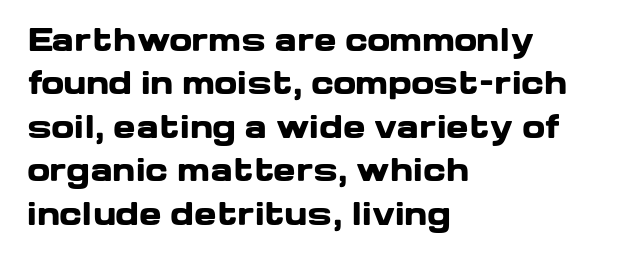
Chunky letters — that's bold for sure. The face used here is rendered with its standard letterfit. Line starts are locked; line ends wander. A typesetter would call this leading conventional body-copy spacing.
